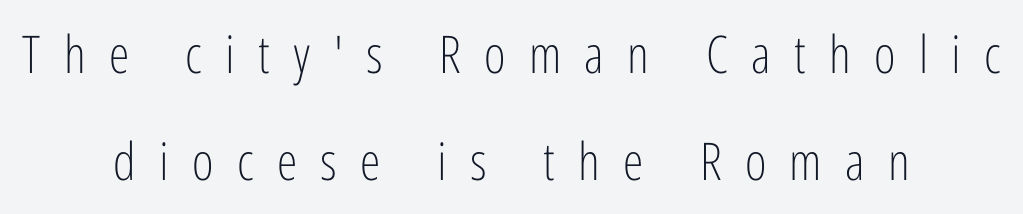
{"serif": "no", "italic": "no", "bold": "no", "weight": "light", "width": "condensed", "stroke_contrast": "low", "x_height": "medium", "monospaced": "no", "underline": "no", "align": "center", "line_spacing": "loose", "line_spacing_ratio": 2.06, "letter_spacing": "wide", "letter_spacing_em": 0.45, "glyph_px": 52}
